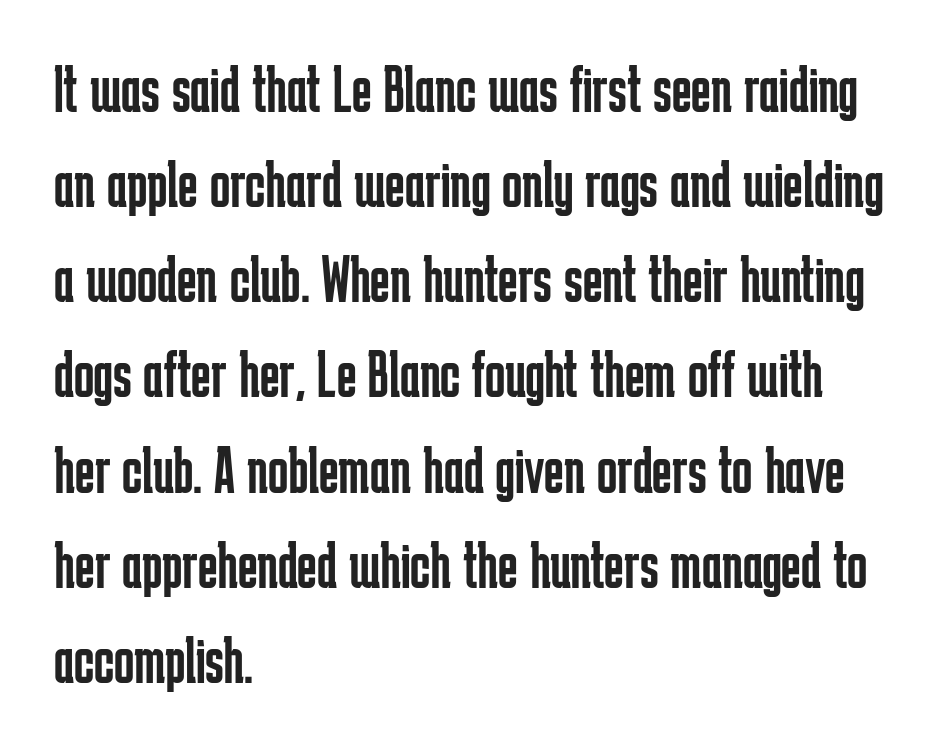
Q: Is the text bold? A: No.
Q: Is the text italic (slanted)? A: No, it is upright.
Q: Is the typeface a serif or a sans-serif typeface? A: Sans-serif.
Q: Is the text underlined? A: No.
Q: How is the paragraph aligned? A: Left-aligned.
Q: Is the spacing between letters normal or unusually wide? A: Normal.
Q: Is the spacing between lines tight, normal or loose? A: Normal.
Q: Width (condensed, normal, or wide)? A: Condensed.
Q: Stroke contrast? A: Low.
Q: x-height? A: Medium.
Q: Monospaced? A: No.
